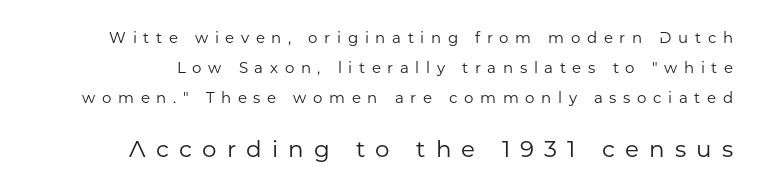
Q: Is the text bold? A: No.
Q: Is the text italic (slanted)? A: No, it is upright.
Q: Is the text underlined? A: No.
Q: Is the spacing between letters normal or unusually wide? A: Unusually wide.
Q: Is the spacing between lines tight, normal or loose? A: Loose.
Q: Which block of text is set in a larger size, the first (top) or the second (bottom)? A: The second (bottom) one.
